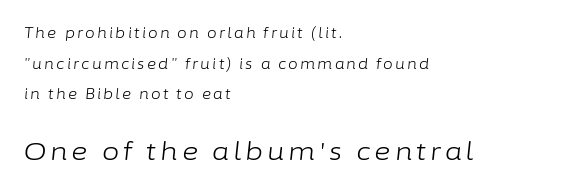
{"italic": "yes", "lean": "right", "slant_degrees": 6, "bold": "no", "underline": "no", "align": "left", "line_spacing": "loose", "line_spacing_ratio": 2.18, "larger_block": "second", "size_ratio": 1.79, "glyph_px": 25}
